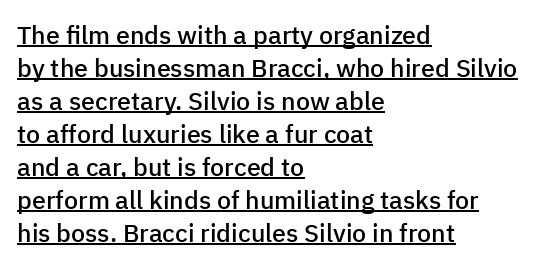
The line-height multiplier appears to be the usual default. A classic flush-left, rag-right setting is used for this passage. This sample uses plain, unmodified letter spacing. A fair bit of extra ink — the face is semibold, not bold. Decoration check: the copy is underlined.
